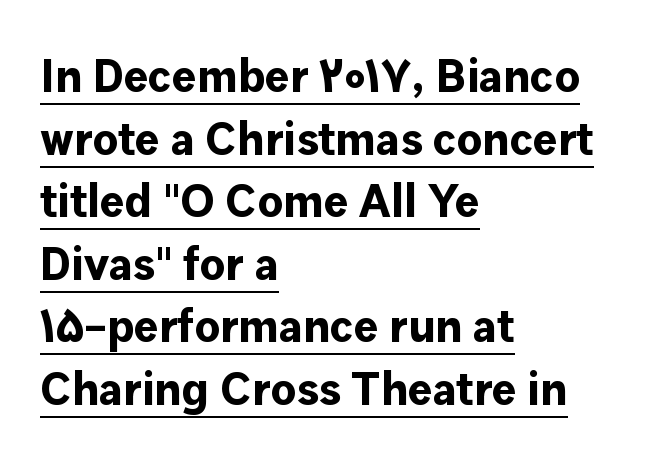
The characters look thick and weighty, a clear bold. The lines sit at an ordinary, default distance from one another. The tracking reads as untouched default to a designer's eye. This is underlined copy, the kind a proofreader might mark for attention. You could not count columns in this text — the font is proportionally spaced.
